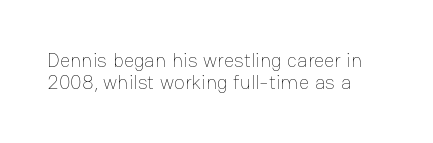
Q: Is the text bold? A: No.
Q: Is the text italic (slanted)? A: No, it is upright.
Q: Is the text underlined? A: No.
Q: How is the paragraph aligned? A: Left-aligned.
Q: Is the spacing between letters normal or unusually wide? A: Normal.
Q: Is the spacing between lines tight, normal or loose? A: Tight.
